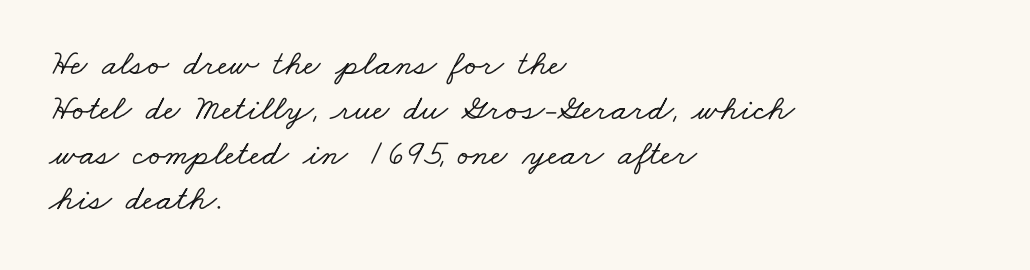
{"serif": "yes", "width": "wide", "stroke_contrast": "low", "x_height": "small", "monospaced": "no", "underline": "no", "align": "left", "line_spacing": "normal", "line_spacing_ratio": 1.25, "letter_spacing": "normal", "letter_spacing_em": 0.0, "glyph_px": 36}
